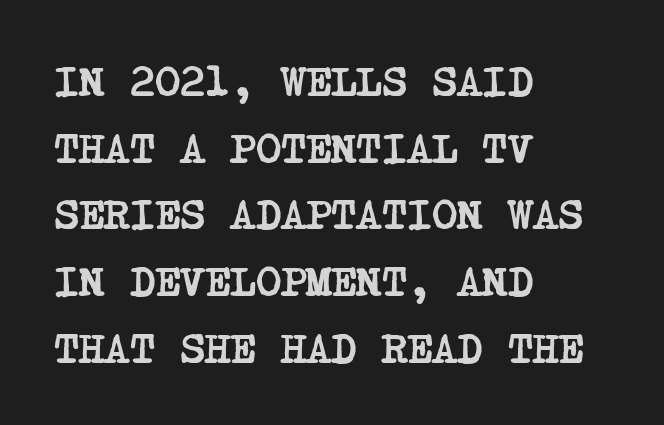
Q: Is the text bold? A: Yes.
Q: Is the typeface a serif or a sans-serif typeface? A: Serif.
Q: Is the text underlined? A: No.
Q: How is the paragraph aligned? A: Left-aligned.
Q: Is the spacing between letters normal or unusually wide? A: Normal.
Q: Is the spacing between lines tight, normal or loose? A: Normal.
Q: Width (condensed, normal, or wide)? A: Condensed.
Q: Stroke contrast? A: Low.
Q: x-height? A: Large.
